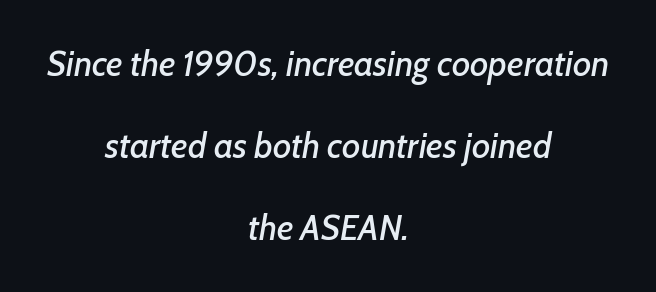
Beneath every word, the page is bare. The font's italic variant was chosen for this text. Proportional: the letters do not fall into vertical columns. This sample is center-justified, so both line endings float freely. Inter-character spacing is left at the font's built-in metrics. Interline gaps are noticeably wide in this sample.
